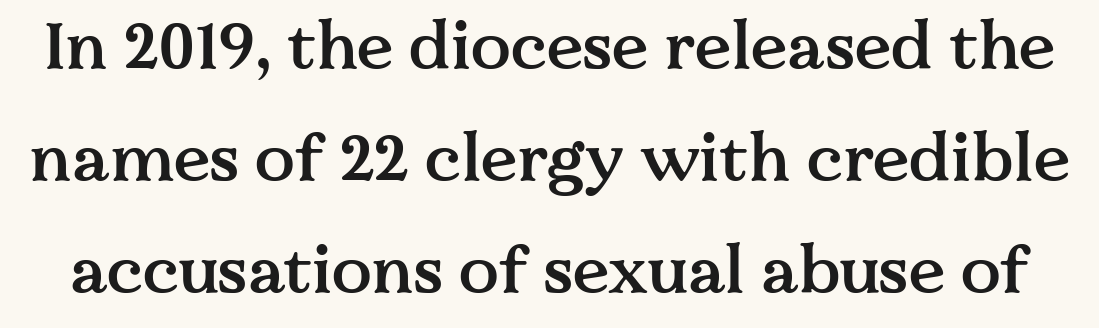
The image shows 66 px semibold serif type, upright; set normal line spacing (1.7x), normal letter spacing, not underlined; medium stroke contrast and a medium x-height.
